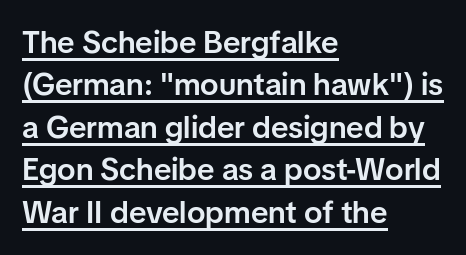
{"serif": "no", "italic": "no", "bold": "semi", "weight": "semibold", "width": "normal", "stroke_contrast": "low", "x_height": "medium", "monospaced": "no", "underline": "yes", "align": "left", "line_spacing": "normal", "line_spacing_ratio": 1.37, "letter_spacing": "normal", "letter_spacing_em": 0.0, "glyph_px": 31}
